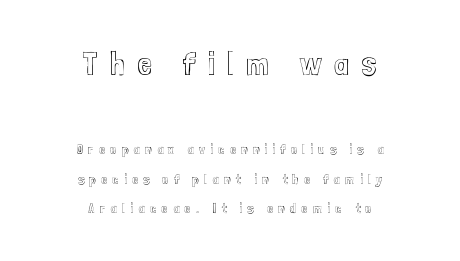
Q: Is the text italic (slanted)? A: No, it is upright.
Q: Is the text underlined? A: No.
Q: How is the paragraph aligned? A: Centered.
Q: Is the spacing between letters normal or unusually wide? A: Unusually wide.
Q: Is the spacing between lines tight, normal or loose? A: Loose.
Q: Which block of text is set in a larger size, the first (top) or the second (bottom)? A: The first (top) one.
Q: Width (condensed, normal, or wide)? A: Condensed.
Q: x-height? A: Medium.
Q: Monospaced? A: No.
